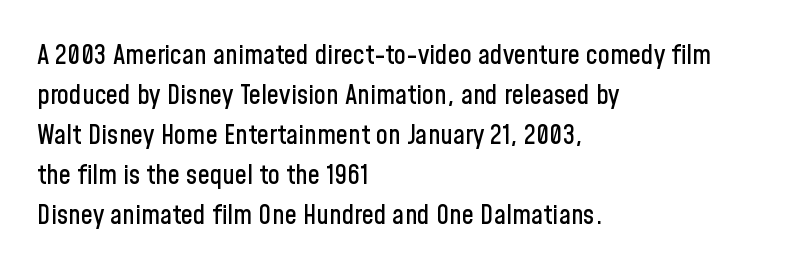
Regular leading. The zone under the glyphs is completely vacant. Italic? Not at all — the glyphs are vertical. A typesetter would call this zero additional tracking. Leftover space on each line is placed entirely after the last word.
